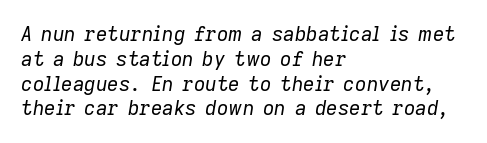
{"italic": "yes", "lean": "right", "slant_degrees": 9, "bold": "no", "underline": "no", "align": "left", "line_spacing_ratio": 1.24, "letter_spacing": "normal", "letter_spacing_em": 0.0, "glyph_px": 20}
